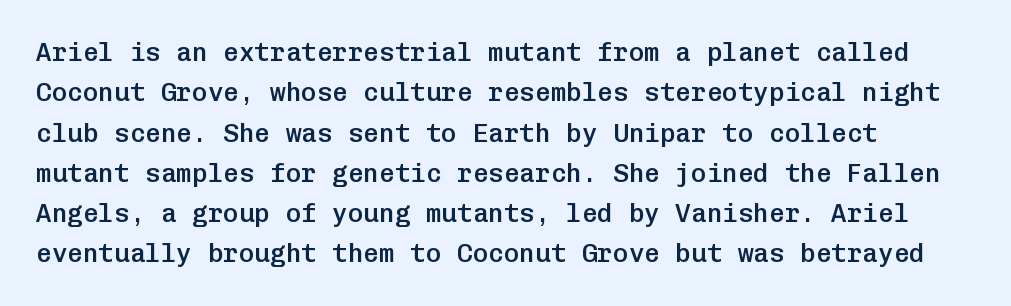
Posture: vertical. No word sits above an underline. Its strokes are somewhat broadened, the hallmark of semibold type. How are the letters spaced? Ordinarily, with no added tracking.
